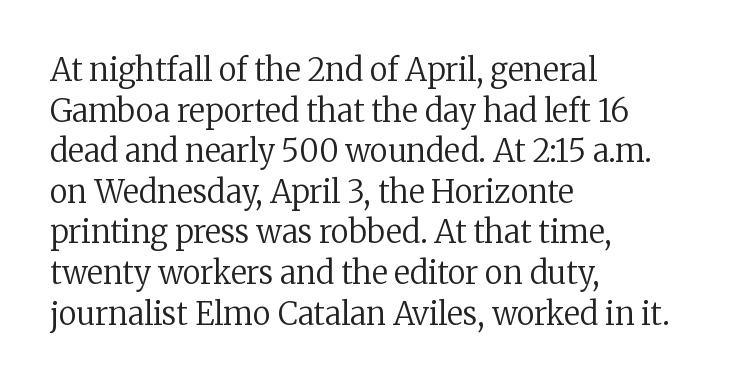
The words here are not underlined. The compositor pushed each line to the left boundary. You could not count columns in this text — the font is proportionally spaced. Vertically, the passage feels balanced, rows spaced as you'd expect.
